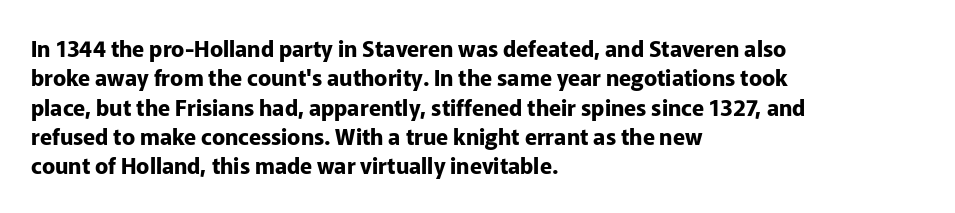
{"italic": "no", "bold": "yes", "underline": "no", "align": "left", "line_spacing": "normal", "line_spacing_ratio": 1.33, "letter_spacing": "normal", "letter_spacing_em": 0.0, "glyph_px": 22}
